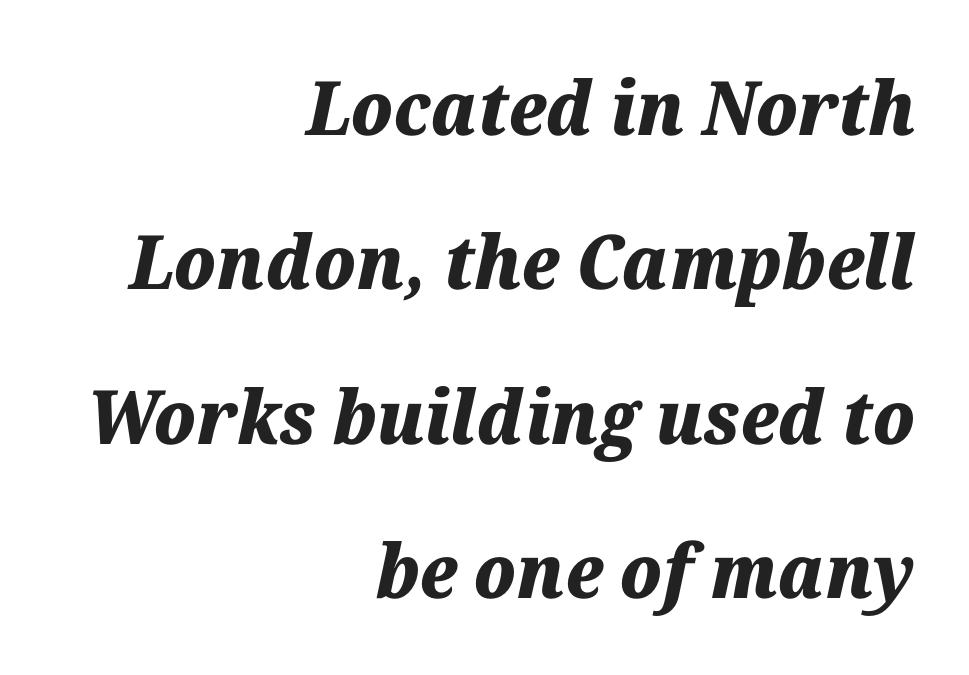
{"italic": "yes", "lean": "right", "slant_degrees": 12, "bold": "yes", "weight": "heavy", "width": "normal", "stroke_contrast": "medium", "x_height": "medium", "monospaced": "no", "underline": "no", "align": "right", "line_spacing": "loose", "line_spacing_ratio": 2.06, "letter_spacing": "normal", "letter_spacing_em": 0.0, "glyph_px": 75}
